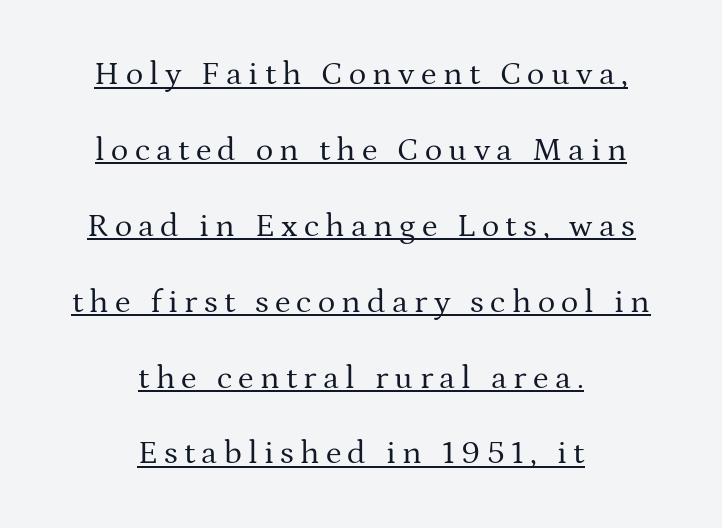
Serif or sans? Serif — the stroke terminals have little feet. Horizontal bands of white between lines are thick stripes. Posture: upright roman. The paragraph shown floats in the horizontal middle.
